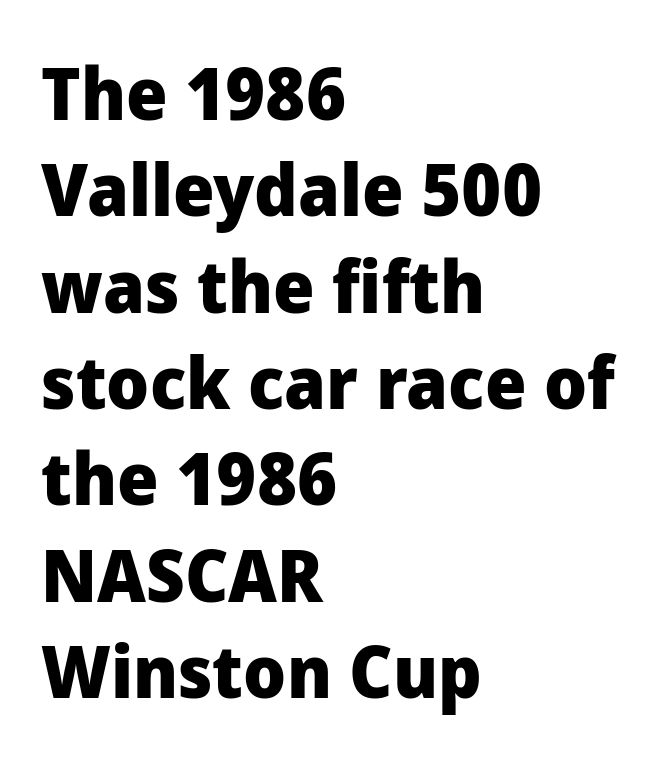
There is no visible air inserted between adjacent glyphs. The face used here is proportionally spaced, like ordinary book or web type. Type style note: lacks serifs. Posture: vertical. The space directly below the letters is spotless.
